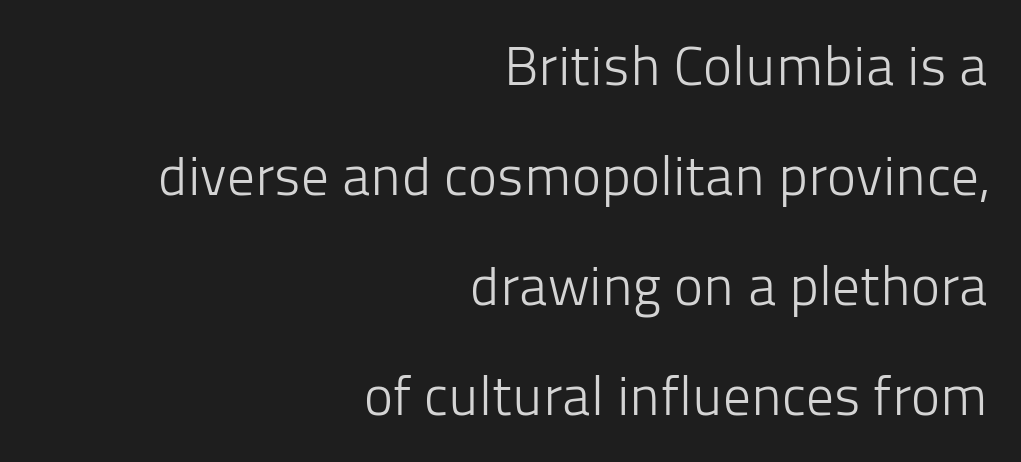
Q: Is the text bold? A: No.
Q: Is the text italic (slanted)? A: No, it is upright.
Q: Is the typeface a serif or a sans-serif typeface? A: Sans-serif.
Q: Is the text underlined? A: No.
Q: How is the paragraph aligned? A: Right-aligned.
Q: Is the spacing between letters normal or unusually wide? A: Normal.
Q: Is the spacing between lines tight, normal or loose? A: Loose.
Q: Width (condensed, normal, or wide)? A: Normal.
Q: Stroke contrast? A: Low.
Q: x-height? A: Medium.
Q: Monospaced? A: No.
